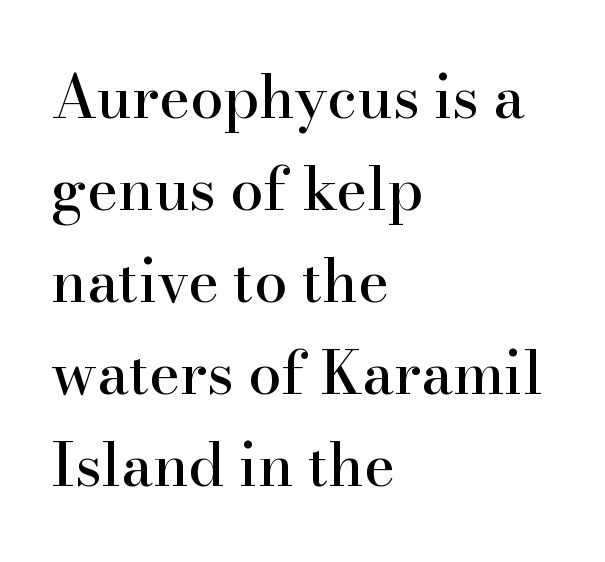
The image shows 59 px serif type, upright; set left-aligned, normal line spacing (1.56x), normal letter spacing, not underlined; high stroke contrast and a small x-height.
